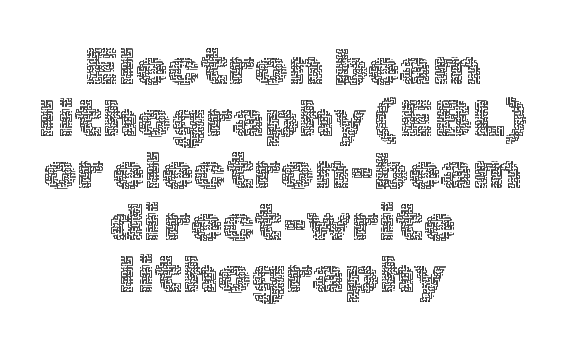
The image shows 52 px thin type, upright; set centered, tight line spacing (1.0x), normal letter spacing, not underlined; a medium x-height.
